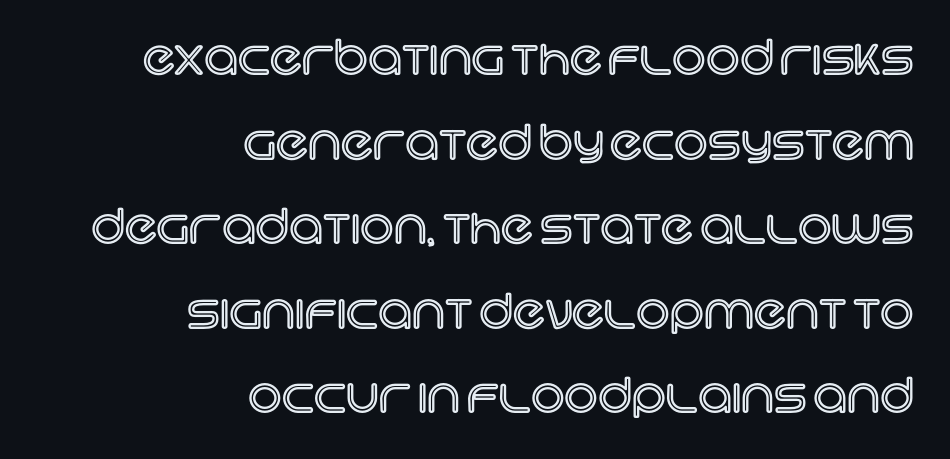
The image shows 47 px text type, upright; set right-aligned, line spacing 1.8x, normal letter spacing, not underlined; a large x-height.
